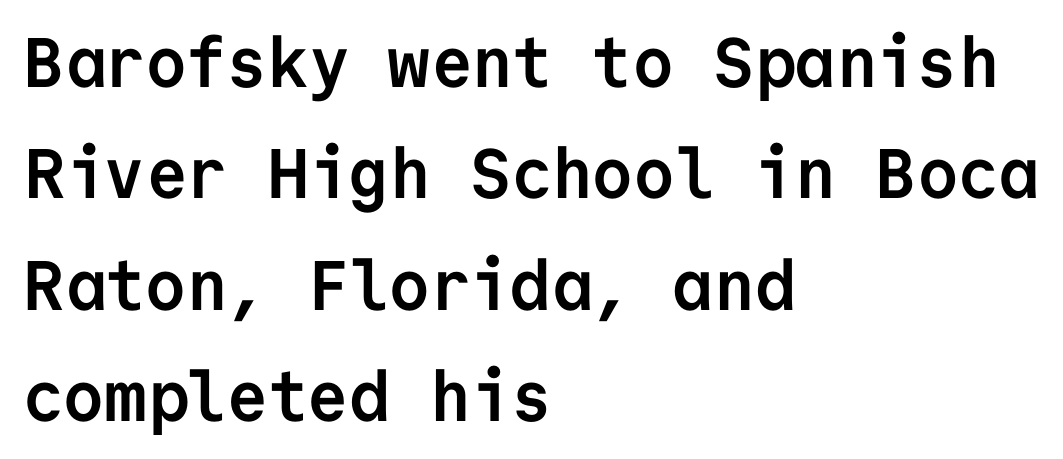
The image shows 70 px semibold sans-serif type, upright, monospaced; set left-aligned, normal line spacing (1.59x), normal letter spacing, not underlined; low stroke contrast and a medium x-height.
